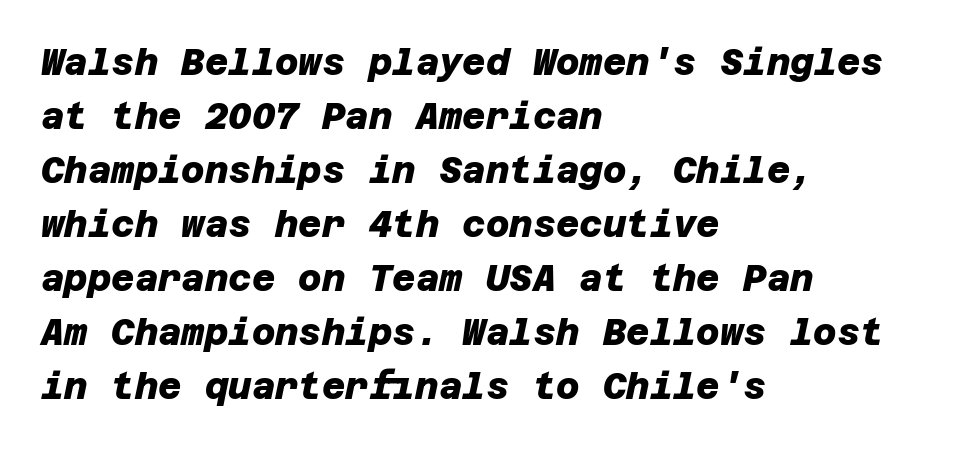
Q: Is the text bold? A: Yes.
Q: Is the typeface a serif or a sans-serif typeface? A: Sans-serif.
Q: Is the text underlined? A: No.
Q: How is the paragraph aligned? A: Left-aligned.
Q: Is the spacing between letters normal or unusually wide? A: Normal.
Q: Is the spacing between lines tight, normal or loose? A: Normal.
Q: Width (condensed, normal, or wide)? A: Normal.
Q: Stroke contrast? A: Low.
Q: x-height? A: Large.
